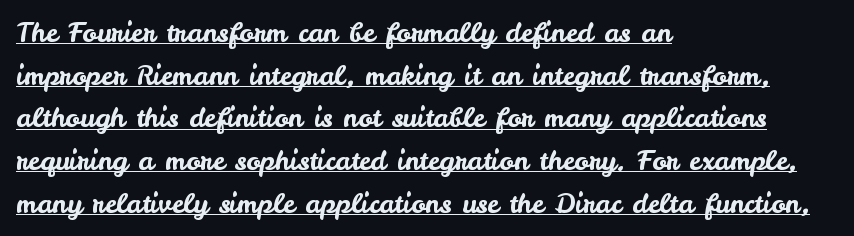
The image shows 27 px text type; set left-aligned, normal line spacing (1.58x), normal letter spacing, underlined.
